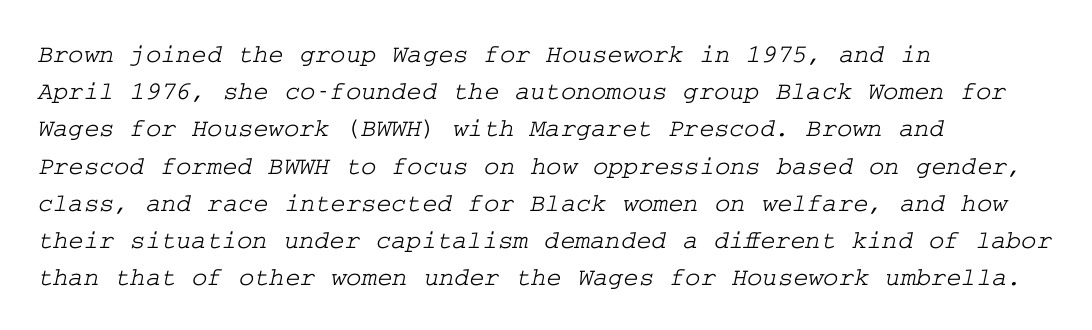
{"underline": "no", "align": "left", "line_spacing": "normal", "line_spacing_ratio": 1.43, "letter_spacing": "normal", "letter_spacing_em": 0.0, "glyph_px": 26}
